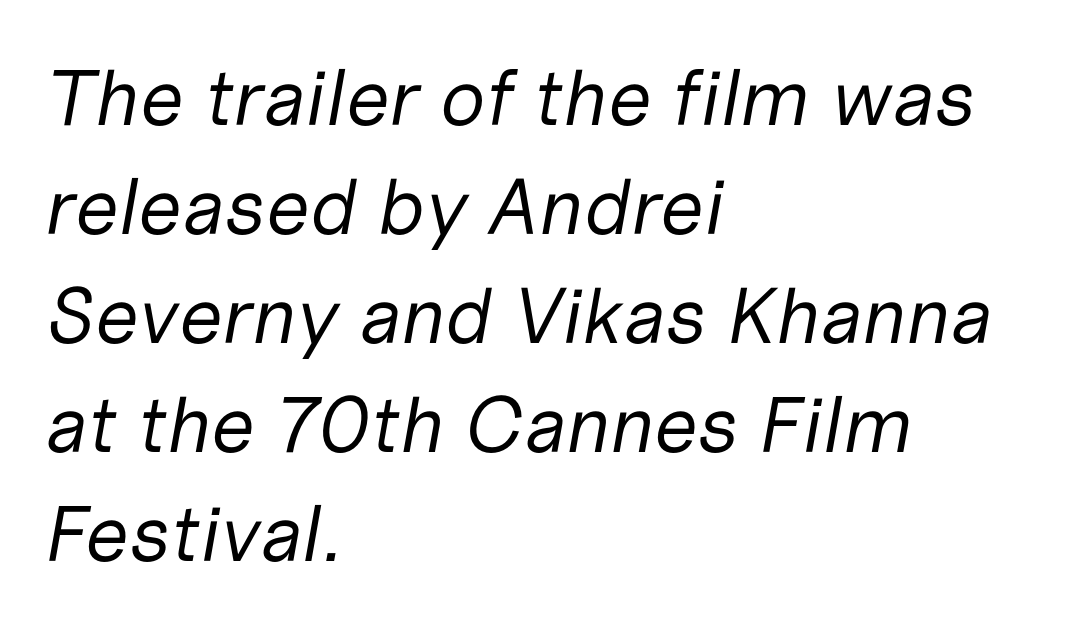
Q: Is the text bold? A: No.
Q: Is the text italic (slanted)? A: Yes, it leans right by about 10 degrees.
Q: Is the text underlined? A: No.
Q: How is the paragraph aligned? A: Left-aligned.
Q: Is the spacing between letters normal or unusually wide? A: Normal.
Q: Is the spacing between lines tight, normal or loose? A: Normal.
Q: Width (condensed, normal, or wide)? A: Normal.
Q: Stroke contrast? A: Low.
Q: x-height? A: Medium.
Q: Monospaced? A: No.
